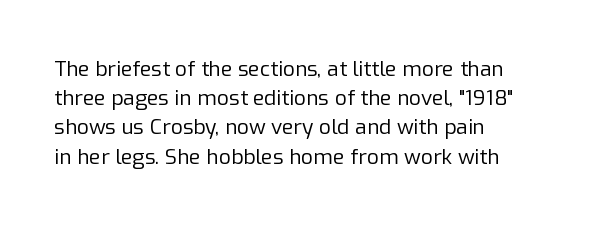
Tracking here is standard; glyphs follow each other at the usual distance. Heft: none added — not bold. These lines are set flush left with a ragged right edge. The letters stand straight up with perfectly vertical stems. Has an underline been added? It has not.
